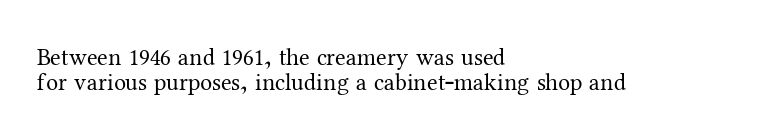
{"italic": "no", "bold": "no", "underline": "no", "align": "left", "line_spacing": "tight", "line_spacing_ratio": 1.04, "letter_spacing": "normal", "letter_spacing_em": 0.0, "glyph_px": 24}
